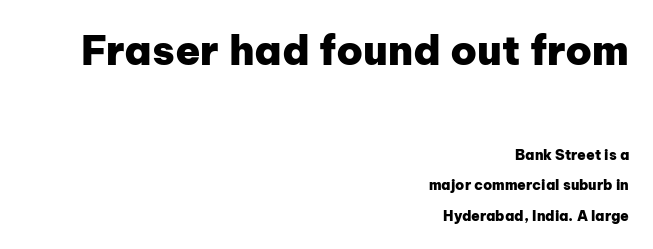
The image shows 41 px heavy sans-serif type, upright; set right-aligned, loose line spacing (2.17x), normal letter spacing, not underlined; the first (top) block is 2.93x larger; low stroke contrast and a medium x-height.
